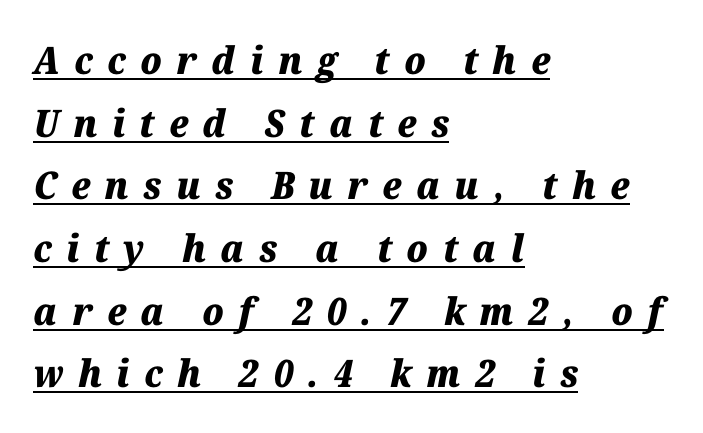
Q: Is the text bold? A: Yes.
Q: Is the text italic (slanted)? A: Yes, it leans right by about 12 degrees.
Q: Is the text underlined? A: Yes.
Q: How is the paragraph aligned? A: Left-aligned.
Q: Is the spacing between letters normal or unusually wide? A: Unusually wide.
Q: Is the spacing between lines tight, normal or loose? A: Normal.
Q: Width (condensed, normal, or wide)? A: Normal.
Q: Stroke contrast? A: Medium.
Q: x-height? A: Medium.
Q: Monospaced? A: No.
